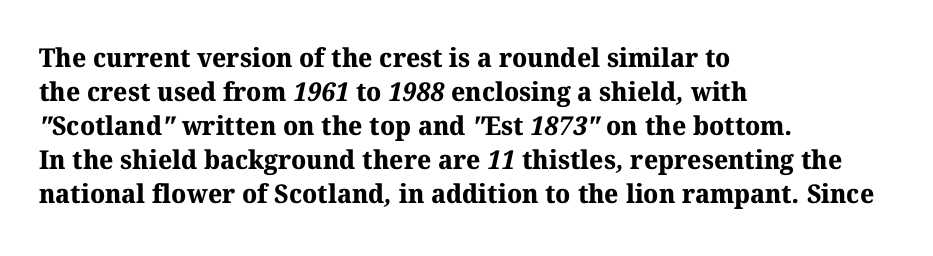
The image shows 26 px bold type; set left-aligned, normal line spacing (1.31x), normal letter spacing, not underlined.
